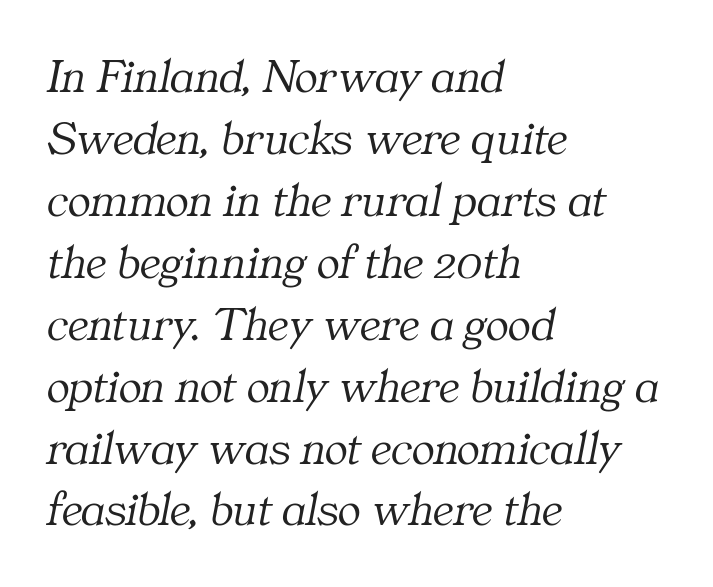
{"serif": "yes", "italic": "yes", "lean": "right", "slant_degrees": 11, "bold": "no", "weight": "light", "width": "normal", "stroke_contrast": "medium", "x_height": "medium", "monospaced": "no", "underline": "no", "align": "left", "line_spacing": "normal", "line_spacing_ratio": 1.29, "letter_spacing": "normal", "letter_spacing_em": 0.0, "glyph_px": 48}
